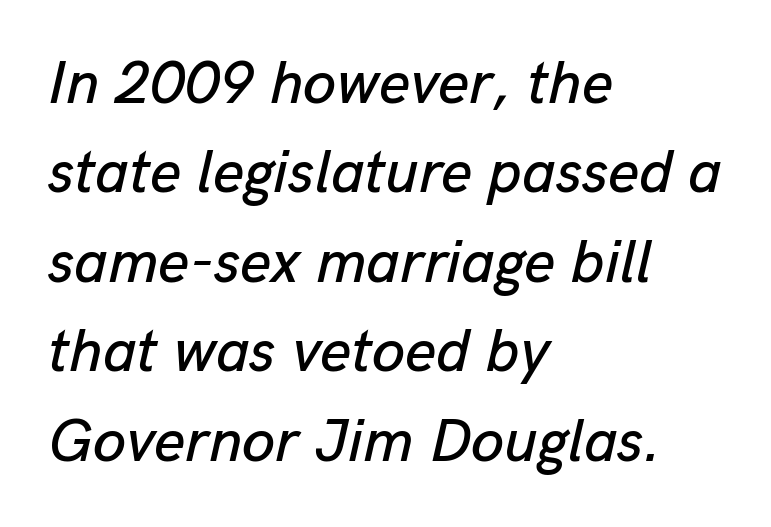
The image shows 60 px text type, italic (leaning right); set left-aligned, normal line spacing (1.49x), normal letter spacing, not underlined; low stroke contrast and a medium x-height.
